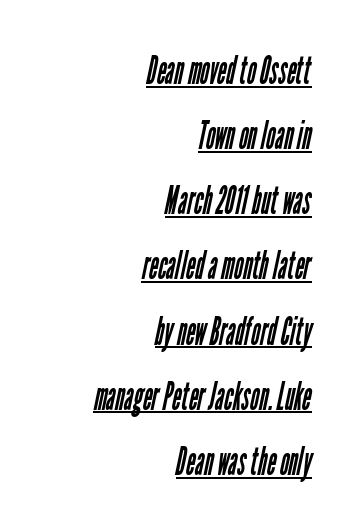
The image shows 39 px regular-weight, condensed sans-serif type; set right-aligned, normal line spacing (1.67x), normal letter spacing, underlined; low stroke contrast and a medium x-height.
